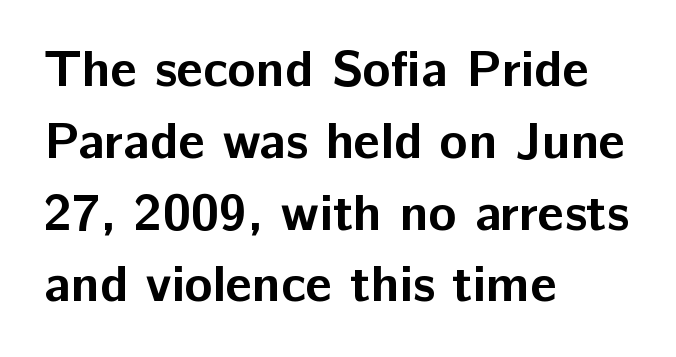
{"serif": "no", "italic": "no", "bold": "yes", "weight": "bold", "width": "normal", "stroke_contrast": "low", "x_height": "medium", "monospaced": "no", "underline": "no", "align": "left", "line_spacing": "normal", "line_spacing_ratio": 1.38, "letter_spacing": "normal", "letter_spacing_em": 0.0, "glyph_px": 52}
